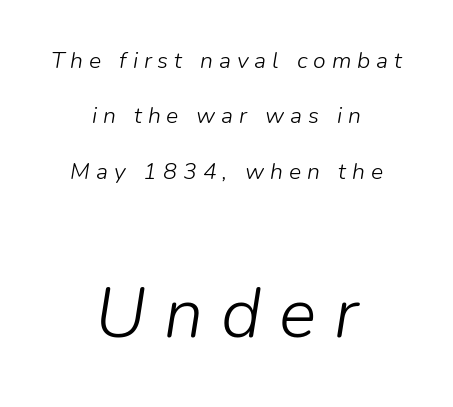
A typesetter would call this leading open, well beyond the default. The specimen reads as italic at a glance. Tracking value appears strongly positive — letters spread wide. The rendering enlarges the type as you move from the upper chunk to the lower.
